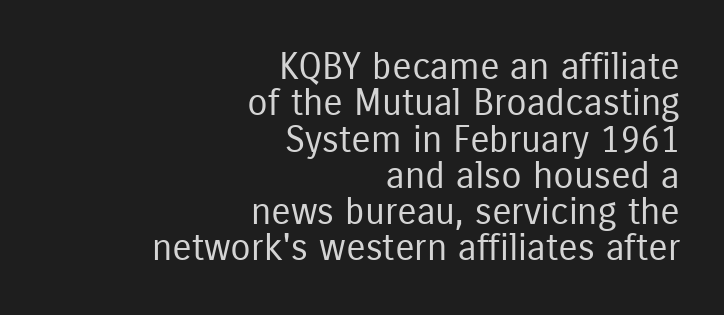
The image shows 37 px regular-weight, condensed sans-serif type, upright; set right-aligned, tight line spacing (0.98x), normal letter spacing, not underlined; low stroke contrast and a medium x-height.
